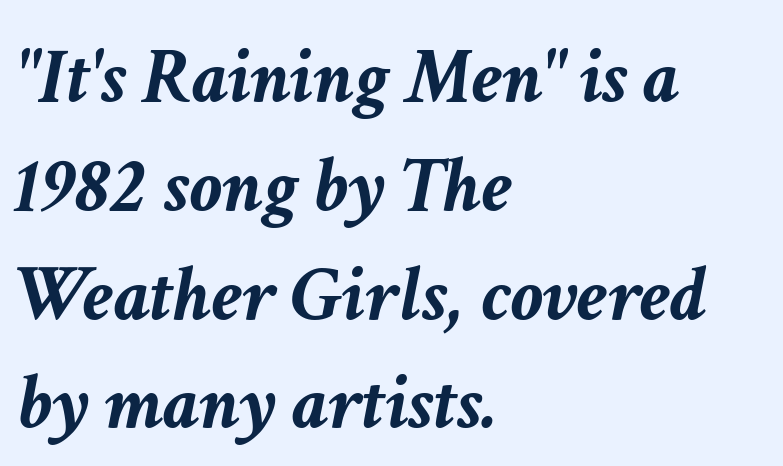
{"italic": "yes", "lean": "right", "slant_degrees": 11, "bold": "yes", "weight": "semibold", "width": "normal", "stroke_contrast": "low", "x_height": "medium", "monospaced": "no", "underline": "no", "align": "left", "line_spacing": "normal", "line_spacing_ratio": 1.36, "letter_spacing": "normal", "letter_spacing_em": 0.0, "glyph_px": 80}
